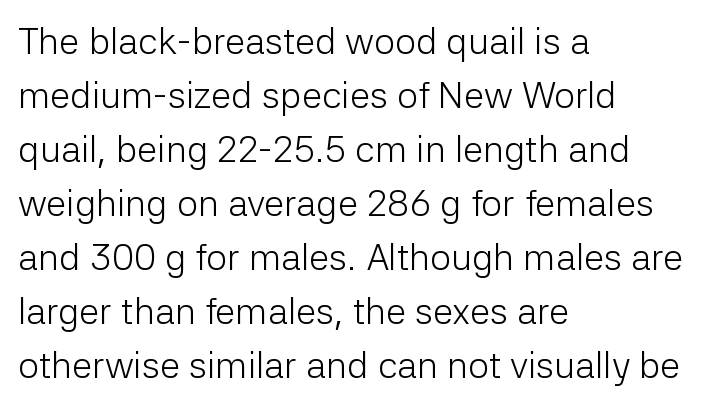
Normally led — the rows are evenly, conventionally spaced. Varying glyph widths throughout — classic text-font behaviour. The ragged edge is on the right, which tells us the setting is flush left. The characters display no serif detailing; their extremities are plain. Weight: not bold — regular or lighter. Posture: straight, roman, zero tilt.
